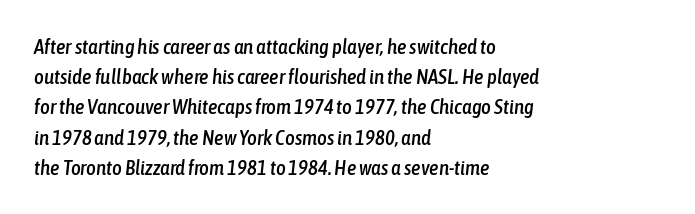
Q: Is the text italic (slanted)? A: Yes, it leans right by about 6 degrees.
Q: Is the text underlined? A: No.
Q: How is the paragraph aligned? A: Left-aligned.
Q: Is the spacing between letters normal or unusually wide? A: Normal.
Q: Is the spacing between lines tight, normal or loose? A: Normal.
